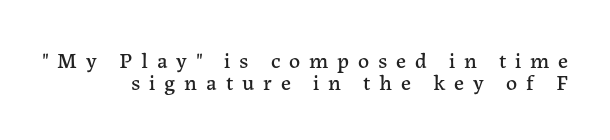
The image shows 22 px text type, upright; set right-aligned, tight line spacing (1.01x), unusually wide letter spacing (+0.4 em), not underlined.
